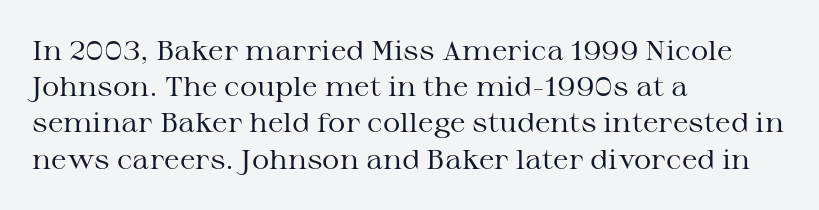
The strokes carry an ordinary text weight at most. Teacher's note: observe the even left margin — that is flush-left alignment. The lines sit at an ordinary, default distance from one another. Does extra space separate the letters? No, they use regular spacing. Posture: vertical. The specimen omits any rule beneath the text block's lines.
